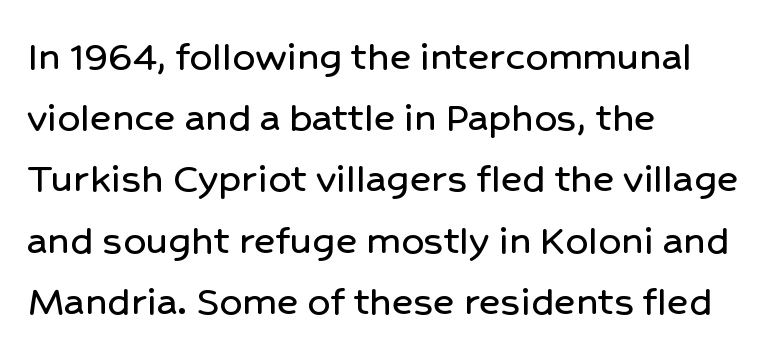
{"serif": "no", "italic": "no", "width": "normal", "stroke_contrast": "low", "x_height": "medium", "monospaced": "no", "underline": "no", "align": "left", "line_spacing": "normal", "line_spacing_ratio": 1.36, "letter_spacing": "normal", "letter_spacing_em": 0.0, "glyph_px": 45}
